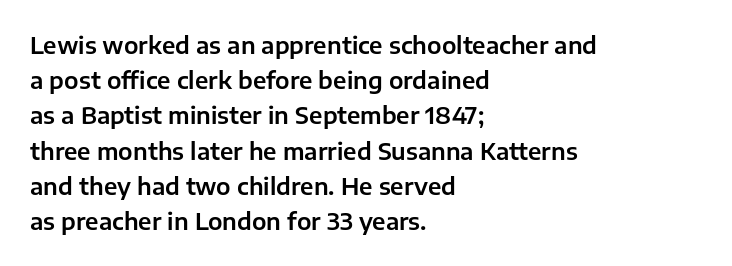
The designer left line spacing at the default. The face used here is rendered with its standard letterfit. The letters stand upright; this is a roman face. The rag falls on the right side of this text block. The words here are not underlined.
